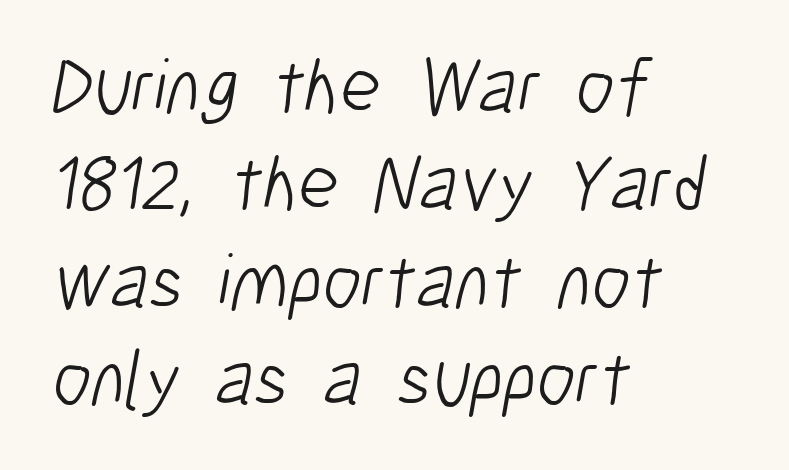
{"serif": "no", "bold": "no", "weight": "light", "width": "condensed", "stroke_contrast": "low", "x_height": "medium", "monospaced": "no", "underline": "no", "align": "left", "line_spacing": "normal", "line_spacing_ratio": 1.25, "letter_spacing": "normal", "letter_spacing_em": 0.0, "glyph_px": 78}
